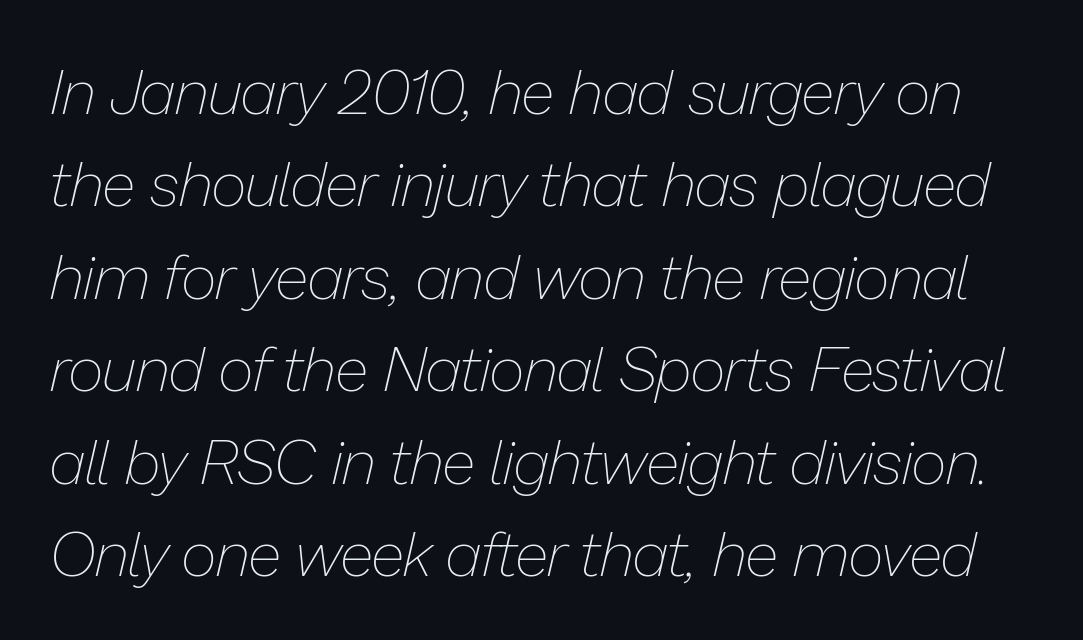
{"italic": "yes", "lean": "right", "slant_degrees": 13, "bold": "no", "weight": "thin", "width": "normal", "stroke_contrast": "low", "x_height": "medium", "monospaced": "no", "underline": "no", "line_spacing": "normal", "line_spacing_ratio": 1.49, "letter_spacing": "normal", "letter_spacing_em": 0.0, "glyph_px": 62}
